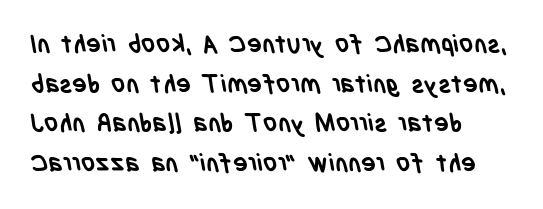
{"bold": "yes", "underline": "no", "line_spacing": "normal", "line_spacing_ratio": 1.59, "letter_spacing": "normal", "letter_spacing_em": 0.0, "glyph_px": 25}
